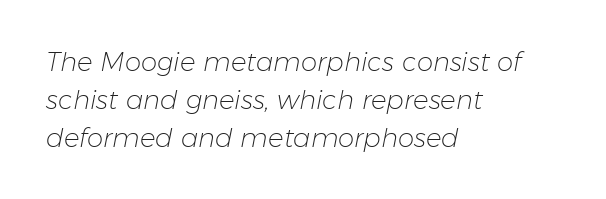
Does the leading feel generous? No, just average. Compared with ordinary roman type, these characters are visibly tilted. One-word summary of the alignment: left. The space beneath each line is pristine and unruled.
